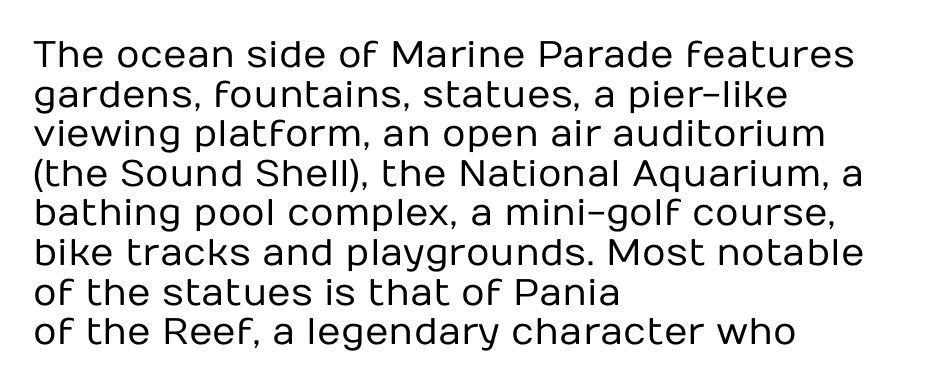
{"serif": "no", "italic": "no", "bold": "no", "weight": "regular", "width": "normal", "stroke_contrast": "low", "x_height": "medium", "monospaced": "no", "underline": "no", "align": "left", "line_spacing": "tight", "line_spacing_ratio": 1.07, "letter_spacing": "normal", "letter_spacing_em": 0.0, "glyph_px": 37}
